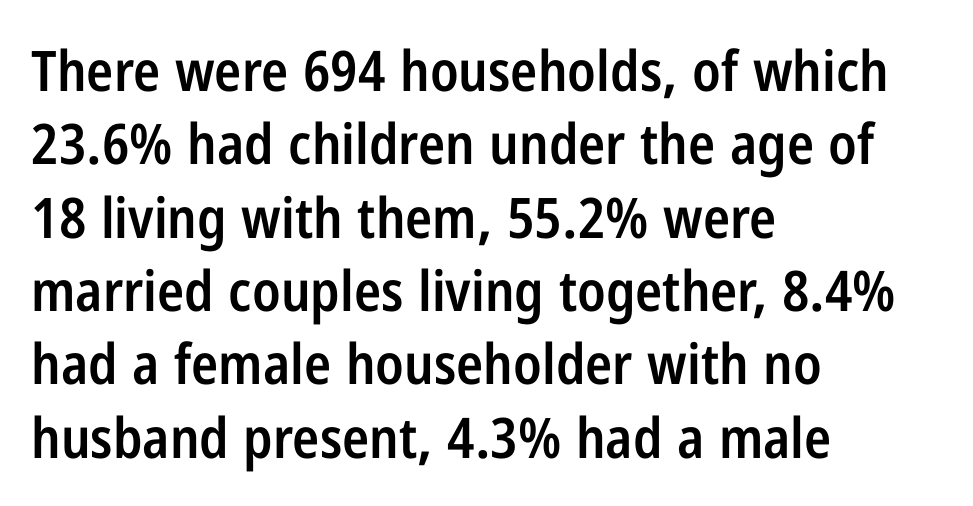
Q: Is the text bold? A: Semi-bold.
Q: Is the text italic (slanted)? A: No, it is upright.
Q: Is the typeface a serif or a sans-serif typeface? A: Sans-serif.
Q: Is the text underlined? A: No.
Q: How is the paragraph aligned? A: Left-aligned.
Q: Is the spacing between letters normal or unusually wide? A: Normal.
Q: Is the spacing between lines tight, normal or loose? A: Normal.
Q: Width (condensed, normal, or wide)? A: Condensed.
Q: Stroke contrast? A: Low.
Q: x-height? A: Medium.
Q: Monospaced? A: No.
